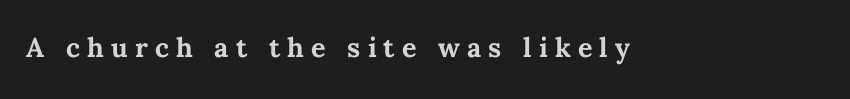
Q: Is the text bold? A: Yes.
Q: Is the text italic (slanted)? A: No, it is upright.
Q: Is the text underlined? A: No.
Q: Is the spacing between letters normal or unusually wide? A: Unusually wide.
